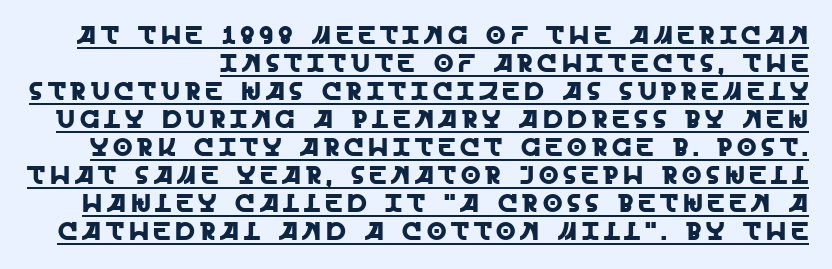
You can tell it's not italic because the verticals are truly vertical. The passage shown is underscored from start to finish. The leading is snug, giving the passage a crowded texture.
